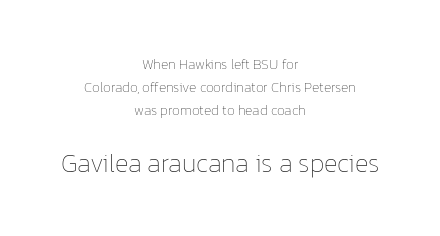
{"italic": "no", "bold": "no", "underline": "no", "align": "center", "line_spacing": "normal", "line_spacing_ratio": 1.64, "letter_spacing": "normal", "letter_spacing_em": 0.0, "larger_block": "second", "size_ratio": 1.86, "glyph_px": 26}
